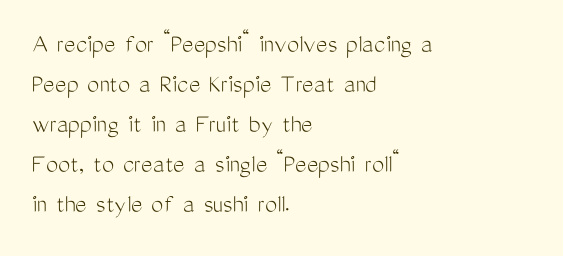
{"italic": "no", "bold": "no", "underline": "no", "align": "left", "line_spacing": "normal", "line_spacing_ratio": 1.48, "letter_spacing": "normal", "letter_spacing_em": 0.0, "glyph_px": 27}
